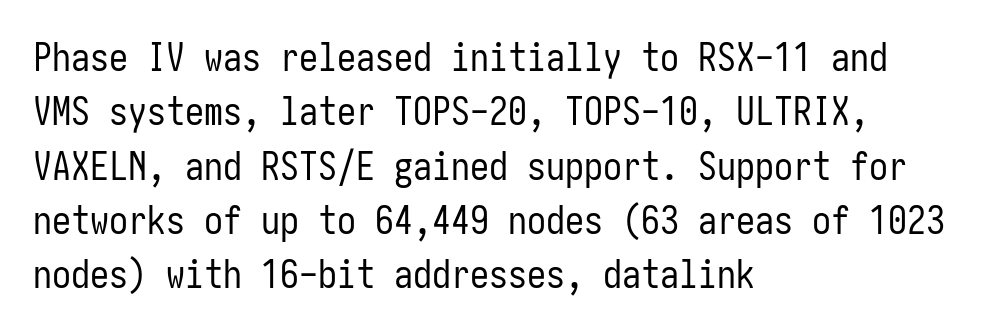
Q: Is the text bold? A: No.
Q: Is the text italic (slanted)? A: No, it is upright.
Q: Is the typeface a serif or a sans-serif typeface? A: Sans-serif.
Q: Is the text underlined? A: No.
Q: How is the paragraph aligned? A: Left-aligned.
Q: Is the spacing between letters normal or unusually wide? A: Normal.
Q: Is the spacing between lines tight, normal or loose? A: Normal.
Q: Width (condensed, normal, or wide)? A: Condensed.
Q: Stroke contrast? A: Low.
Q: x-height? A: Medium.
